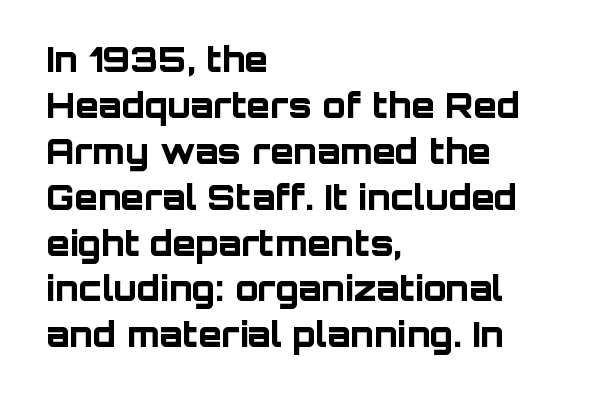
{"serif": "no", "italic": "no", "bold": "yes", "weight": "bold", "width": "normal", "stroke_contrast": "low", "x_height": "large", "monospaced": "no", "underline": "no", "align": "left", "line_spacing": "normal", "line_spacing_ratio": 1.35, "letter_spacing": "normal", "letter_spacing_em": 0.0, "glyph_px": 34}
